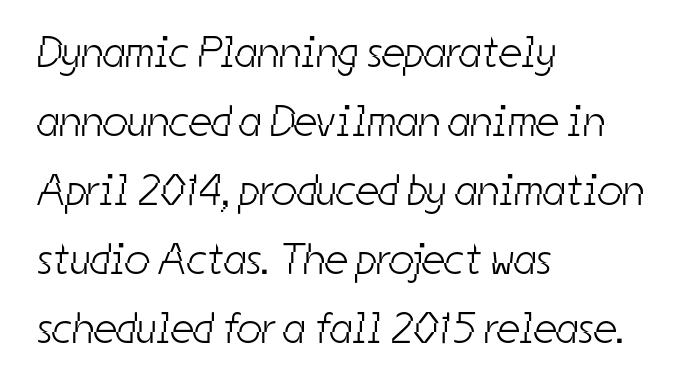
Q: Is the text bold? A: No.
Q: Is the typeface a serif or a sans-serif typeface? A: Sans-serif.
Q: Is the text underlined? A: No.
Q: How is the paragraph aligned? A: Left-aligned.
Q: Is the spacing between letters normal or unusually wide? A: Normal.
Q: Is the spacing between lines tight, normal or loose? A: Normal.
Q: Width (condensed, normal, or wide)? A: Condensed.
Q: Stroke contrast? A: Low.
Q: x-height? A: Medium.
Q: Monospaced? A: No.
